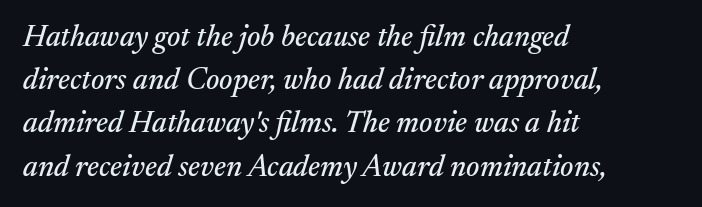
The image shows 30 px serif type, italic (leaning right); set left-aligned, normal line spacing (1.44x), normal letter spacing, not underlined; medium stroke contrast and a medium x-height.
